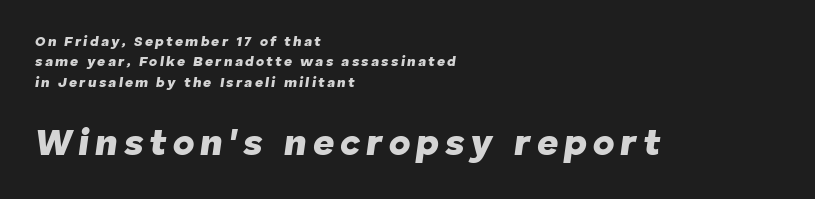
Whoever set this made the second block the dominant, larger element. Quick note: italic. Leading matches the norm, producing a regular column. The rendering anchors every line to the left-hand side.
